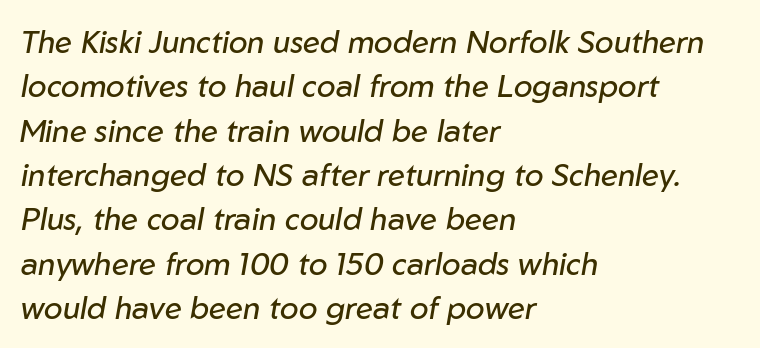
The image shows 31 px regular-weight type, italic (leaning right); set left-aligned, normal line spacing (1.43x), normal letter spacing, not underlined; low stroke contrast and a medium x-height.
